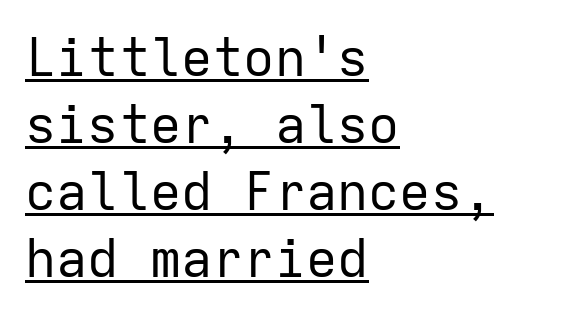
The image shows 52 px regular-weight sans-serif type, upright, monospaced; set left-aligned, normal line spacing (1.29x), normal letter spacing, underlined; low stroke contrast and a medium x-height.
